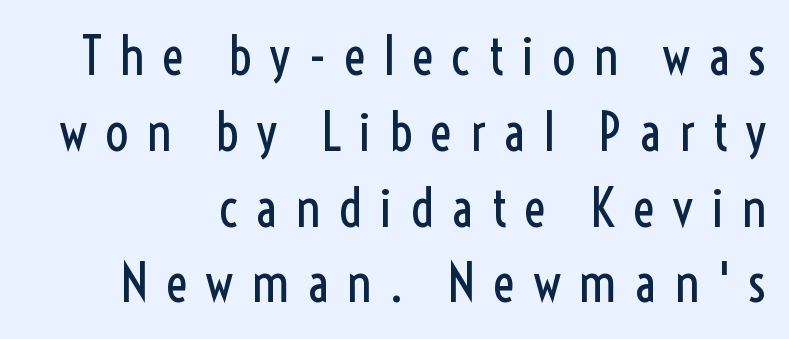
In terms of leading, this rendering sits right in the middle. You can tell from the bare stems that sans-serif type was used. Looks like regular typesetting: each glyph gets only the width it needs. Is the block centered? No — it sits flush against the right margin. Posture: vertical.
